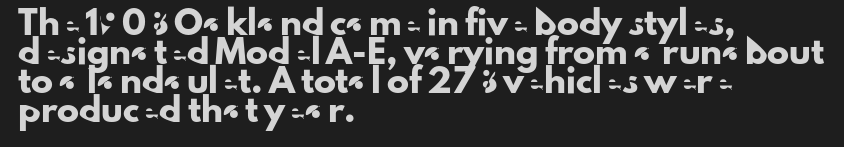
The image shows 22 px text type, upright; set left-aligned, normal line spacing (1.32x), normal letter spacing, not underlined.
